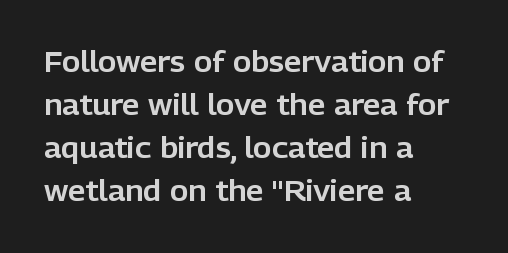
The image shows 28 px sans-serif type, upright; set left-aligned, normal line spacing (1.54x), normal letter spacing, not underlined; low stroke contrast and a medium x-height.
